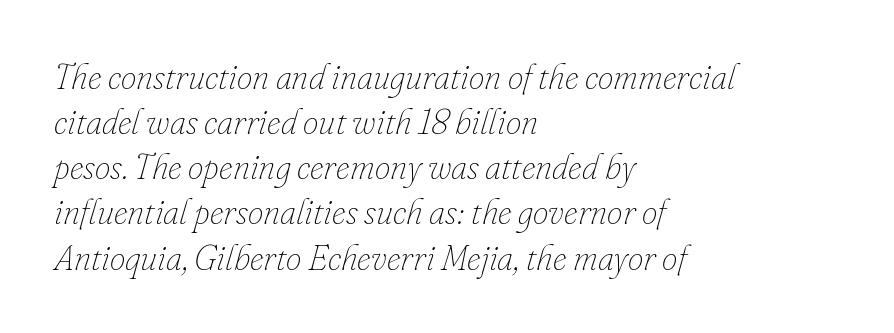
Anything drawn beneath the words? Only blank space. If you drew a ruler down the left edge, every line would touch it. Weight: regular or lighter. Compared with ordinary roman type, these characters are visibly tilted. The letters advance in unequal steps, a hallmark of proportional type.
